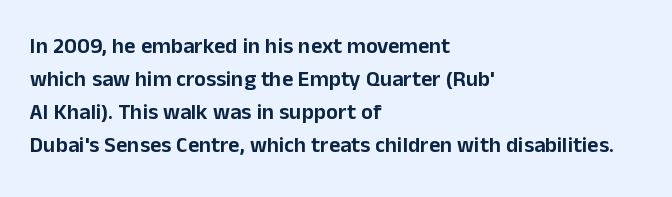
The image shows 22 px text type, upright; set left-aligned, normal line spacing (1.5x), normal letter spacing, not underlined.
